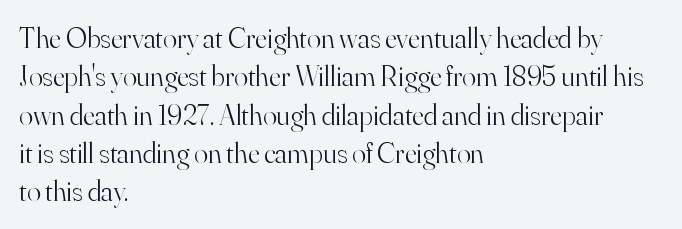
Q: Is the text bold? A: No.
Q: Is the text italic (slanted)? A: No, it is upright.
Q: Is the typeface a serif or a sans-serif typeface? A: Serif.
Q: Is the text underlined? A: No.
Q: How is the paragraph aligned? A: Left-aligned.
Q: Is the spacing between letters normal or unusually wide? A: Normal.
Q: Is the spacing between lines tight, normal or loose? A: Normal.
Q: Width (condensed, normal, or wide)? A: Normal.
Q: Stroke contrast? A: High.
Q: x-height? A: Small.
Q: Monospaced? A: No.
